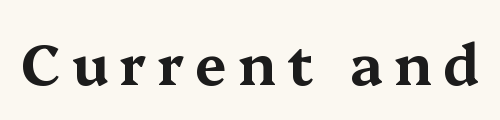
These lines are rendered in a variable-pitch font. Is there any slant? The stems are plumb. The type family on display is of the serif kind. Plain, unruled lines of type.
